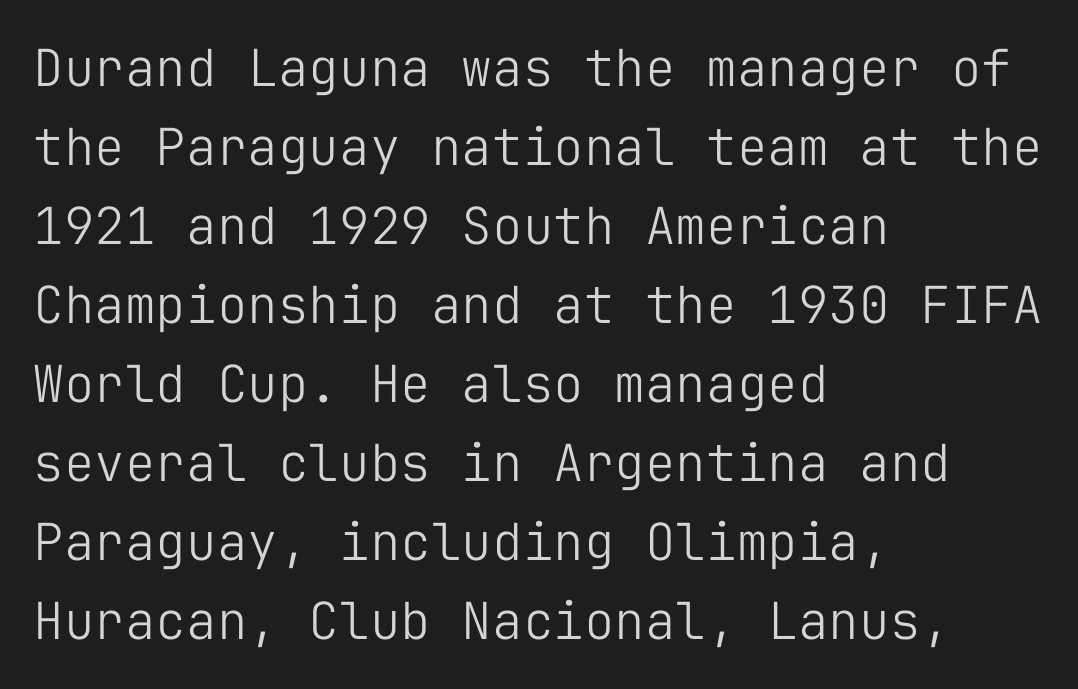
Q: Is the text bold? A: No.
Q: Is the text italic (slanted)? A: No, it is upright.
Q: Is the typeface a serif or a sans-serif typeface? A: Sans-serif.
Q: Is the text underlined? A: No.
Q: How is the paragraph aligned? A: Left-aligned.
Q: Is the spacing between letters normal or unusually wide? A: Normal.
Q: Is the spacing between lines tight, normal or loose? A: Normal.
Q: Width (condensed, normal, or wide)? A: Normal.
Q: Stroke contrast? A: Low.
Q: x-height? A: Medium.
Q: Monospaced? A: Yes.
